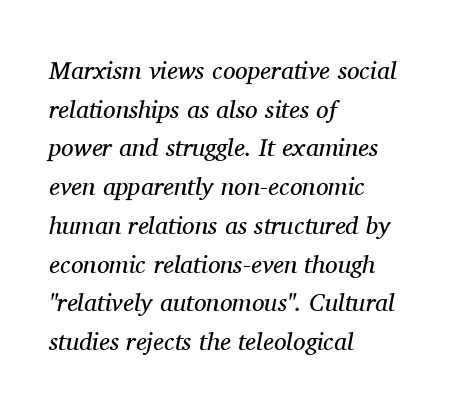
Q: Is the text bold? A: No.
Q: Is the text italic (slanted)? A: Yes, it leans right by about 11 degrees.
Q: Is the text underlined? A: No.
Q: How is the paragraph aligned? A: Left-aligned.
Q: Is the spacing between letters normal or unusually wide? A: Normal.
Q: Is the spacing between lines tight, normal or loose? A: Normal.
